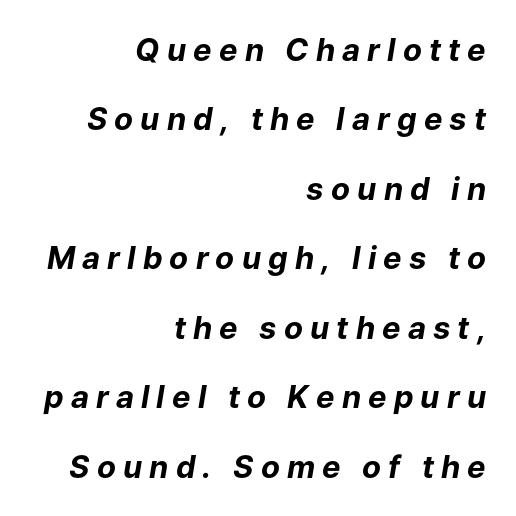
Designer's note — italics engaged. Honestly, the letter spacing is so wide it's the main thing you notice. Proportional: the letters do not fall into vertical columns. Reading down the column, the eye jumps a long way to each next line.
